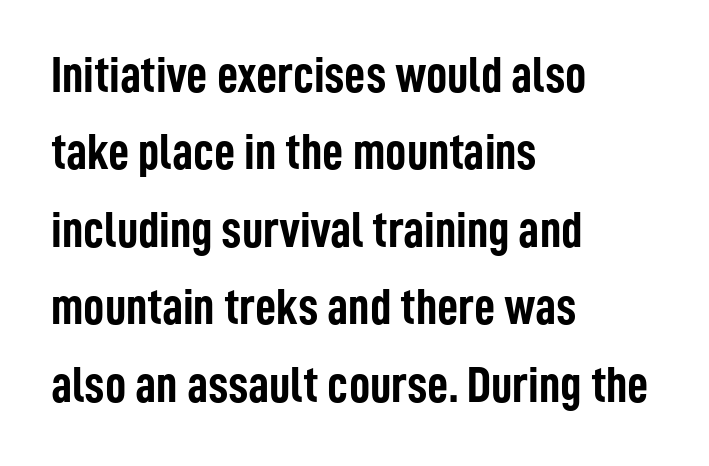
Q: Is the text bold? A: Yes.
Q: Is the text italic (slanted)? A: No, it is upright.
Q: Is the typeface a serif or a sans-serif typeface? A: Sans-serif.
Q: Is the text underlined? A: No.
Q: How is the paragraph aligned? A: Left-aligned.
Q: Is the spacing between letters normal or unusually wide? A: Normal.
Q: Is the spacing between lines tight, normal or loose? A: Normal.
Q: Width (condensed, normal, or wide)? A: Condensed.
Q: Stroke contrast? A: Low.
Q: x-height? A: Medium.
Q: Monospaced? A: No.
